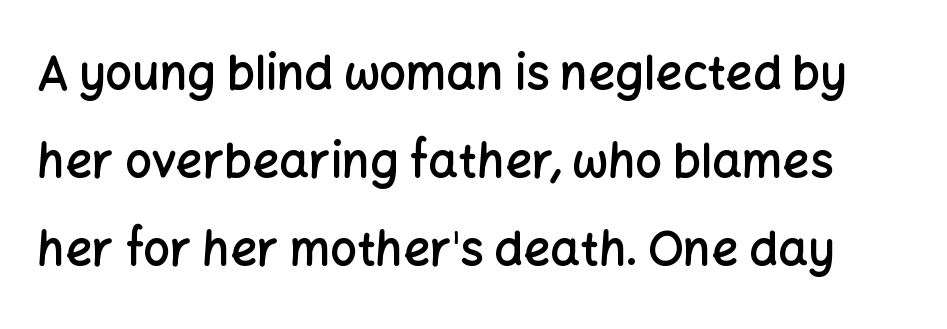
The image shows 47 px semibold sans-serif type, upright; set line spacing 1.87x, normal letter spacing, not underlined; low stroke contrast and a medium x-height.
